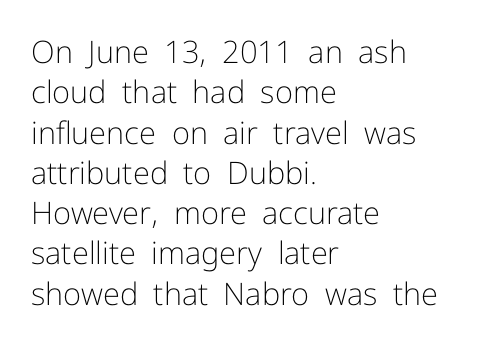
Here the designer chose a conventional face with non-uniform glyph widths. Notice how the stems are strictly vertical — no italics here. Heaviness? Minimal to ordinary, like unemphasized prose. Typeset ragged right — the left edge is the straight one. Note: no serifs on the glyphs.
